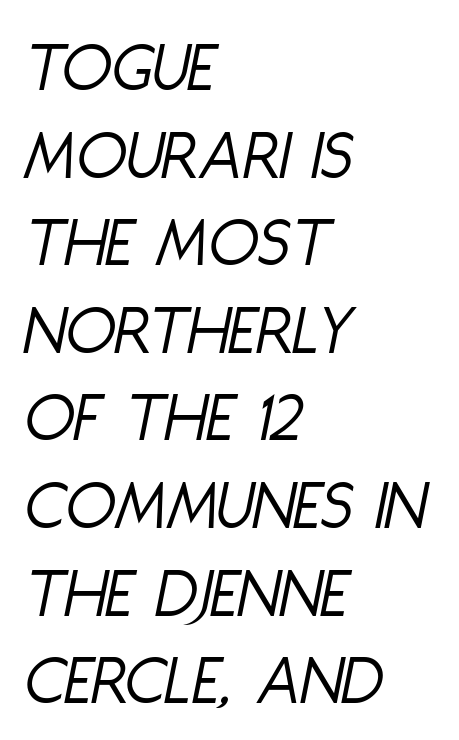
{"italic": "yes", "lean": "right", "slant_degrees": 11, "bold": "no", "weight": "light", "width": "condensed", "stroke_contrast": "low", "x_height": "large", "monospaced": "no", "underline": "no", "align": "left", "line_spacing_ratio": 1.2, "letter_spacing": "normal", "letter_spacing_em": 0.0, "glyph_px": 73}
